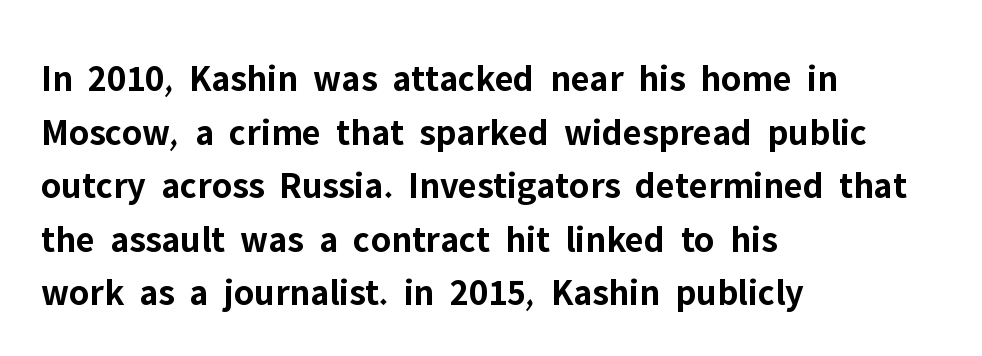
{"serif": "no", "italic": "no", "bold": "yes", "weight": "bold", "width": "normal", "stroke_contrast": "low", "x_height": "medium", "monospaced": "no", "underline": "no", "align": "left", "line_spacing": "normal", "line_spacing_ratio": 1.41, "letter_spacing": "normal", "letter_spacing_em": 0.0, "glyph_px": 38}
